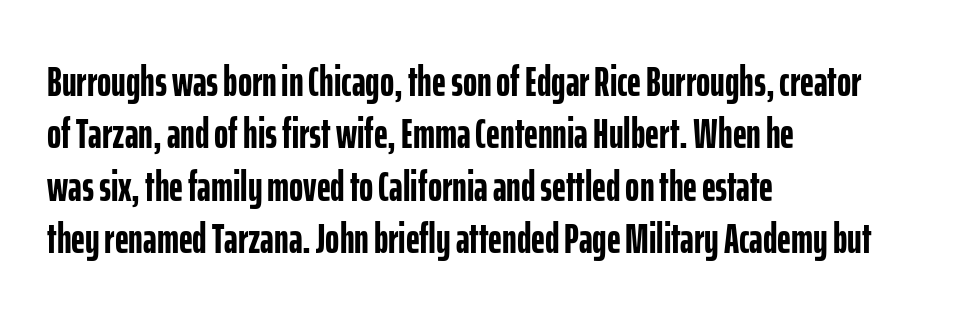
You'd pick this weight for a headline — it's a proper bold. Every stem runs plumb, perpendicular to the baseline. No word sits above an underline. The passage shown is typed in a proportional face where columns would drift. How are the letters spaced? Ordinarily, with no added tracking.
